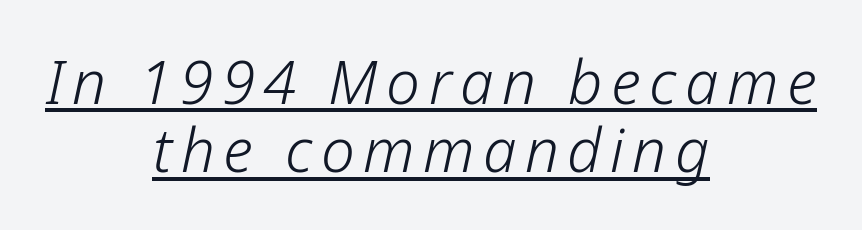
The passage is arranged like a title page — every line centered. Style check: oblique. Spacing verdict: proportional, widths tailored to each character. Closely set lines give the paragraph a compact silhouette.
